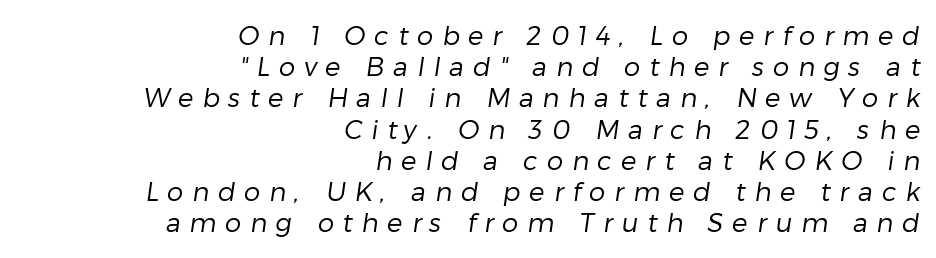
Reading down the block, your eye finds every line finishing at a fixed right position. Does extra space separate the letters? Yes, quite a lot of it. Just letters on the line, the space beneath them empty. Stem width sits at or under what a default text font uses.
